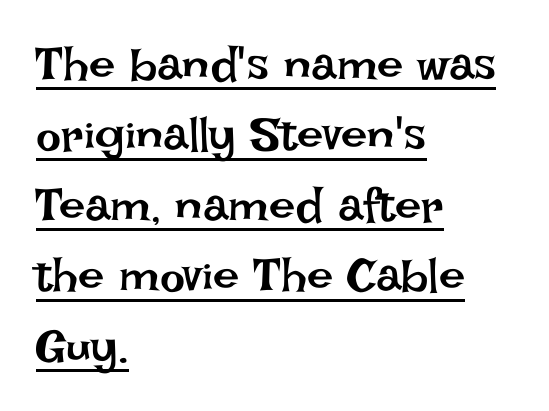
Q: Is the text bold? A: No.
Q: Is the text italic (slanted)? A: No, it is upright.
Q: Is the text underlined? A: Yes.
Q: How is the paragraph aligned? A: Left-aligned.
Q: Is the spacing between letters normal or unusually wide? A: Normal.
Q: Is the spacing between lines tight, normal or loose? A: Normal.
Q: Width (condensed, normal, or wide)? A: Normal.
Q: Stroke contrast? A: Low.
Q: x-height? A: Large.
Q: Monospaced? A: No.
